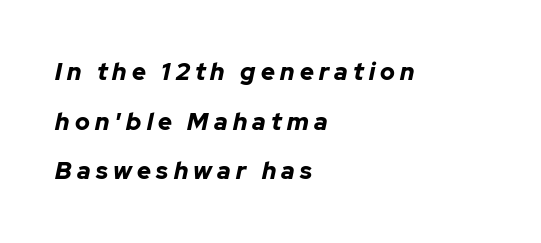
{"italic": "yes", "lean": "right", "slant_degrees": 12, "bold": "yes", "underline": "no", "align": "left", "line_spacing": "loose", "line_spacing_ratio": 2.07, "letter_spacing": "wide", "letter_spacing_em": 0.22, "glyph_px": 24}
